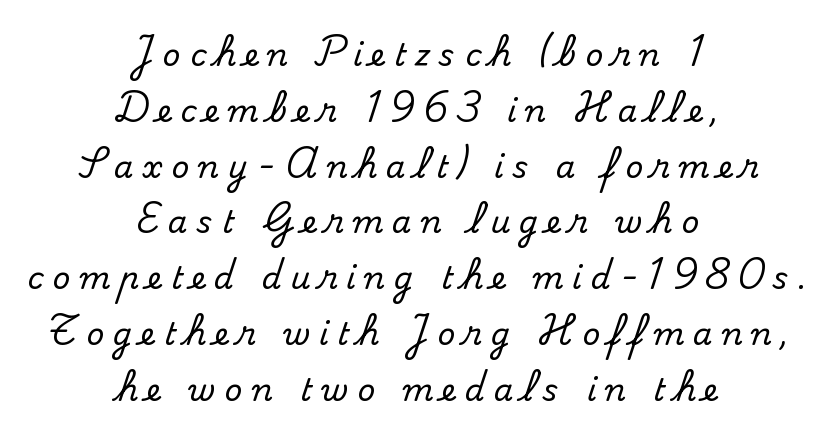
{"width": "normal", "stroke_contrast": "medium", "x_height": "small", "monospaced": "no", "underline": "no", "align": "center", "line_spacing_ratio": 1.8, "letter_spacing": "wide", "letter_spacing_em": 0.29, "glyph_px": 31}
